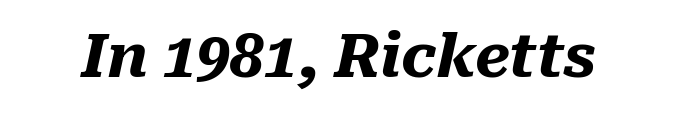
Here the designer chose a conventional face with non-uniform glyph widths. The typesetting leans heavy: a genuine bold. Does the lettering tilt? It does — this is italic. Caption: standard tracking, unaltered. Anything drawn beneath the words? Only blank space.
